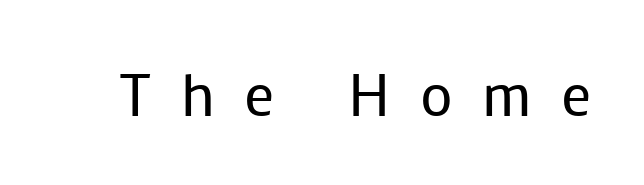
{"serif": "no", "italic": "no", "bold": "no", "weight": "regular", "width": "normal", "stroke_contrast": "low", "x_height": "medium", "monospaced": "no", "underline": "no", "letter_spacing": "wide", "letter_spacing_em": 0.49, "glyph_px": 60}
